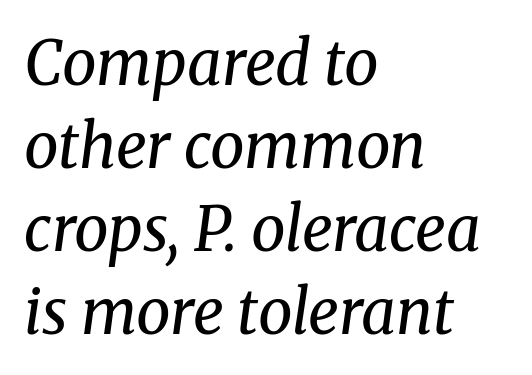
{"serif": "yes", "italic": "yes", "lean": "right", "slant_degrees": 8, "bold": "no", "weight": "regular", "width": "normal", "stroke_contrast": "medium", "x_height": "medium", "monospaced": "no", "underline": "no", "align": "left", "line_spacing": "normal", "line_spacing_ratio": 1.36, "letter_spacing": "normal", "letter_spacing_em": 0.0, "glyph_px": 61}
